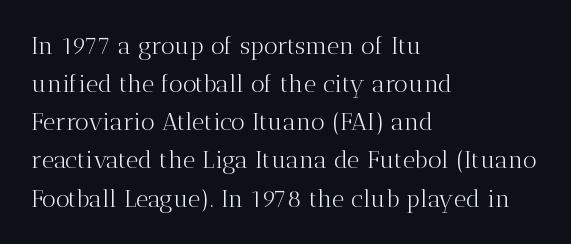
Is there much room between lines? A standard amount, neither cramped nor airy. A roman cut, with each character standing at attention. How are the letters spaced? Ordinarily, with no added tracking. This rendering features lettering with no underline. The paragraph shown leans on its left margin. The weight tops out at a normal text grade.
